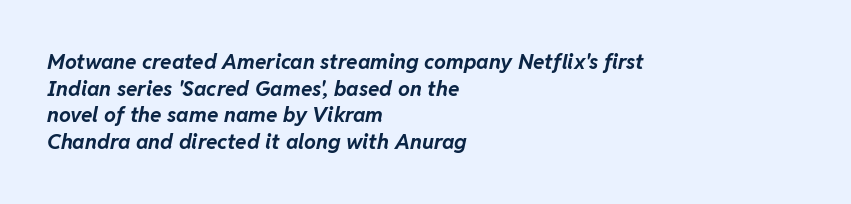
The typesetting leans heavy: a genuine bold. These lines stack with their left ends in a neat column. The face used here has a pronounced slope to its letters. Only glyphs here, with clear space below each row.
